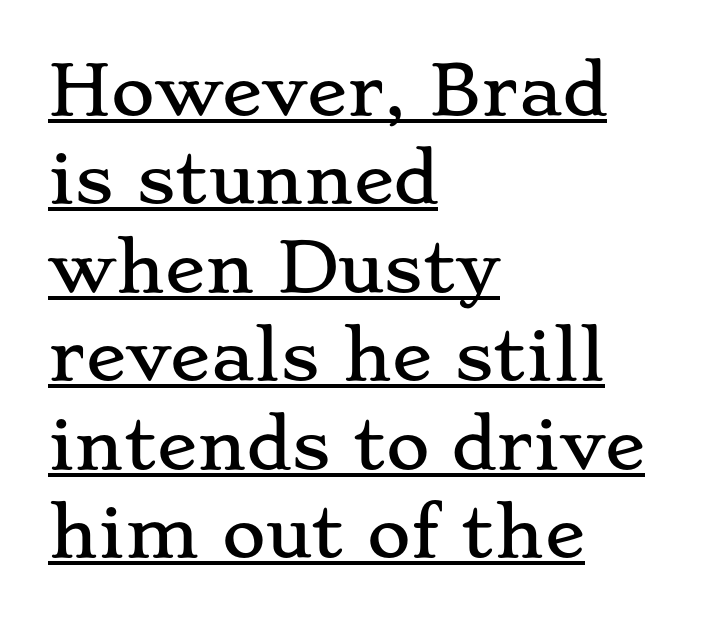
The image shows 67 px wide serif type, upright; set left-aligned, normal line spacing (1.32x), normal letter spacing, underlined; low stroke contrast and a small x-height.
